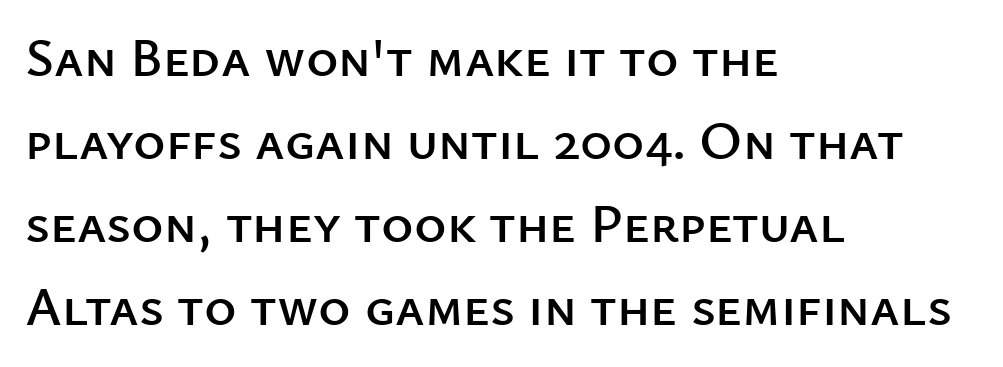
{"serif": "no", "italic": "no", "width": "normal", "stroke_contrast": "low", "x_height": "medium", "monospaced": "no", "underline": "no", "align": "left", "line_spacing": "normal", "line_spacing_ratio": 1.51, "letter_spacing": "normal", "letter_spacing_em": 0.0, "glyph_px": 55}
